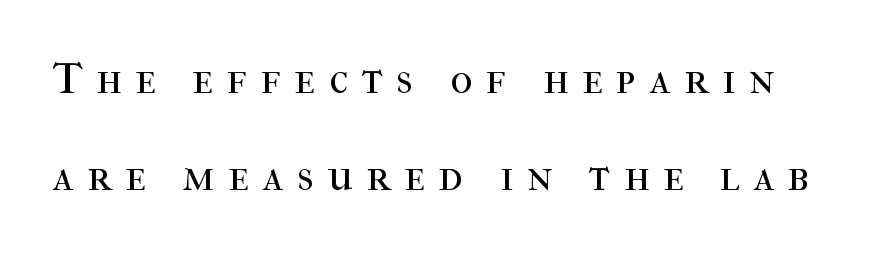
{"serif": "yes", "italic": "no", "bold": "no", "weight": "regular", "width": "normal", "stroke_contrast": "high", "x_height": "medium", "monospaced": "no", "underline": "no", "line_spacing": "loose", "line_spacing_ratio": 2.25, "letter_spacing": "wide", "letter_spacing_em": 0.32, "glyph_px": 43}
